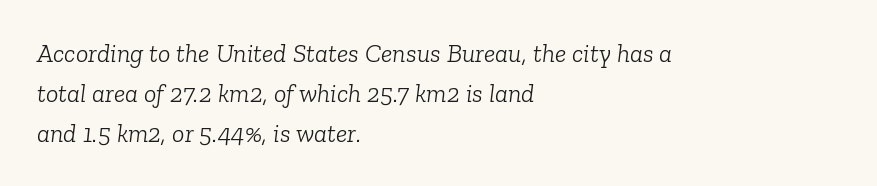
{"italic": "yes", "lean": "right", "slant_degrees": 6, "bold": "no", "underline": "no", "align": "left", "line_spacing": "normal", "line_spacing_ratio": 1.53, "letter_spacing": "normal", "letter_spacing_em": 0.0, "glyph_px": 26}
